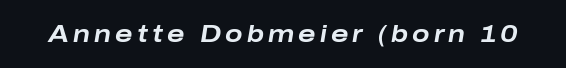
The image shows 23 px bold type, italic (leaning right); set not underlined.
